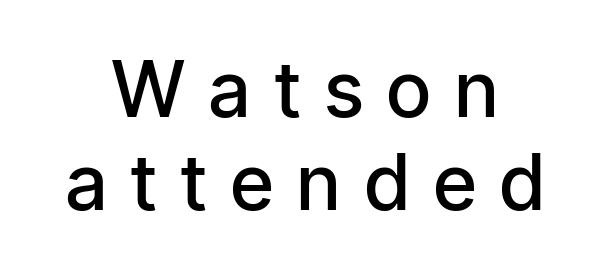
Q: Is the text bold? A: Semi-bold.
Q: Is the text italic (slanted)? A: No, it is upright.
Q: Is the typeface a serif or a sans-serif typeface? A: Sans-serif.
Q: Is the text underlined? A: No.
Q: How is the paragraph aligned? A: Centered.
Q: Is the spacing between letters normal or unusually wide? A: Unusually wide.
Q: Width (condensed, normal, or wide)? A: Condensed.
Q: Stroke contrast? A: Low.
Q: x-height? A: Medium.
Q: Monospaced? A: No.
